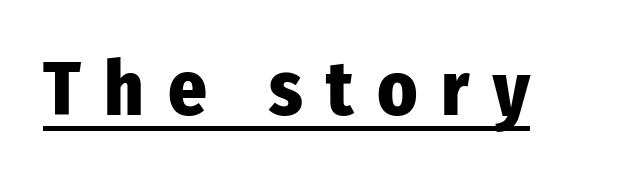
A typographer would call this underscored text. Compared with typical body copy, the letter spacing here is much looser. These lines are rendered in a variable-pitch font. The letters stand upright; this is a roman face. Plenty of ink on the page — the face is bold. What kind of face is this? One without serifs — a sans.
